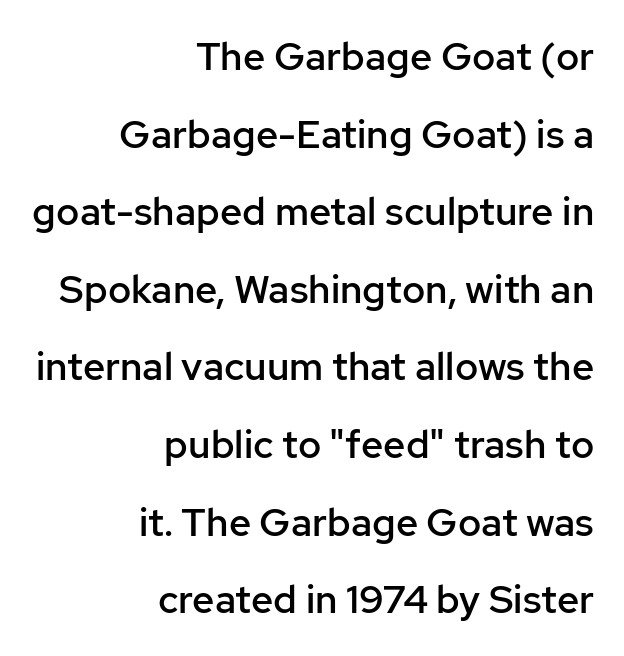
Q: Is the text bold? A: Semi-bold.
Q: Is the text italic (slanted)? A: No, it is upright.
Q: Is the typeface a serif or a sans-serif typeface? A: Sans-serif.
Q: Is the text underlined? A: No.
Q: How is the paragraph aligned? A: Right-aligned.
Q: Is the spacing between letters normal or unusually wide? A: Normal.
Q: Is the spacing between lines tight, normal or loose? A: Loose.
Q: Width (condensed, normal, or wide)? A: Normal.
Q: Stroke contrast? A: Low.
Q: x-height? A: Medium.
Q: Monospaced? A: No.
